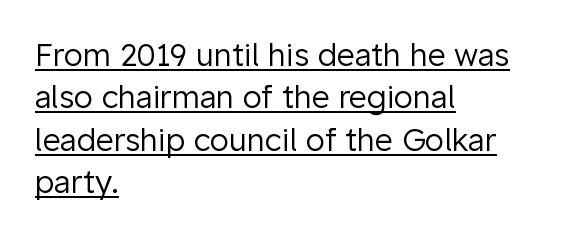
This is the regular roman posture of the typeface. What decoration does the sample have? An underline. Heaviness? Minimal to ordinary, like unemphasized prose. These lines are composed in type without serifs. How would I describe the line gaps? Plain and ordinary. The passage shown has conventional tracking throughout.
